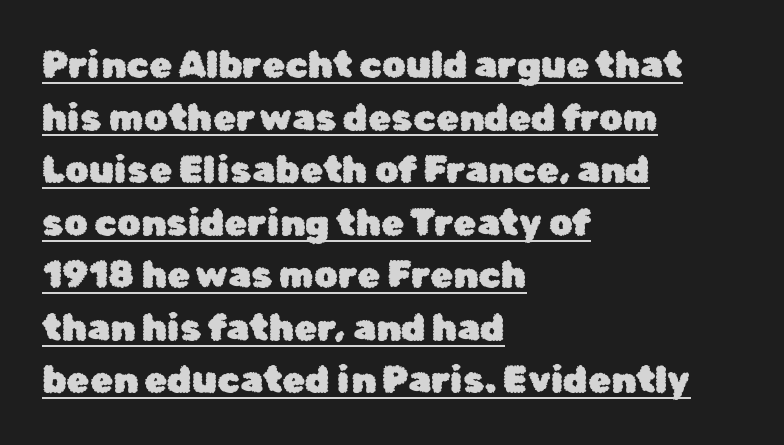
Q: Is the text italic (slanted)? A: No, it is upright.
Q: Is the typeface a serif or a sans-serif typeface? A: Sans-serif.
Q: Is the text underlined? A: Yes.
Q: How is the paragraph aligned? A: Left-aligned.
Q: Is the spacing between letters normal or unusually wide? A: Normal.
Q: Is the spacing between lines tight, normal or loose? A: Normal.
Q: Width (condensed, normal, or wide)? A: Normal.
Q: Stroke contrast? A: Low.
Q: x-height? A: Medium.
Q: Monospaced? A: No.
